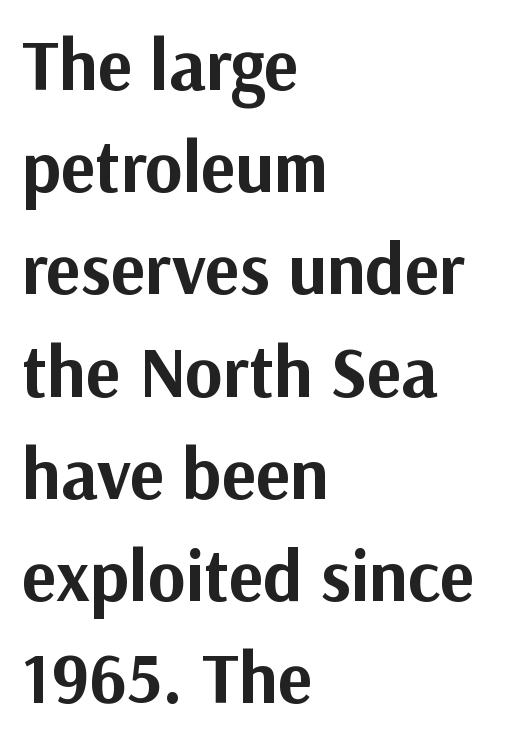
{"serif": "no", "italic": "no", "bold": "yes", "weight": "bold", "width": "normal", "stroke_contrast": "medium", "x_height": "medium", "monospaced": "no", "underline": "no", "align": "left", "line_spacing": "normal", "line_spacing_ratio": 1.42, "letter_spacing": "normal", "letter_spacing_em": 0.0, "glyph_px": 72}
